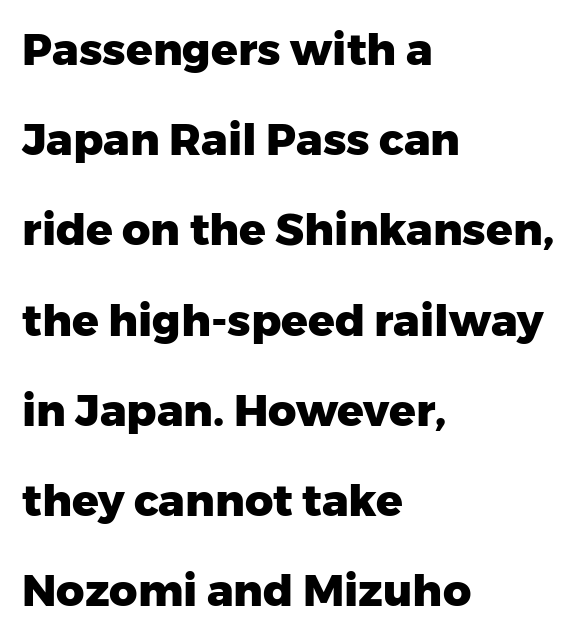
The image shows 44 px heavy sans-serif type, upright; set left-aligned, loose line spacing (2.05x), normal letter spacing, not underlined; low stroke contrast and a medium x-height.
